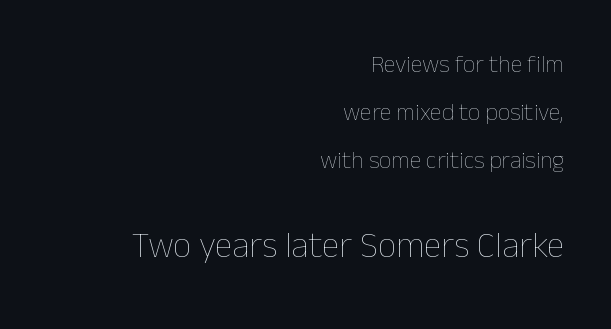
Q: Is the text bold? A: No.
Q: Is the text italic (slanted)? A: No, it is upright.
Q: Is the text underlined? A: No.
Q: How is the paragraph aligned? A: Right-aligned.
Q: Is the spacing between letters normal or unusually wide? A: Normal.
Q: Is the spacing between lines tight, normal or loose? A: Loose.
Q: Which block of text is set in a larger size, the first (top) or the second (bottom)? A: The second (bottom) one.
Q: Width (condensed, normal, or wide)? A: Normal.
Q: Stroke contrast? A: Low.
Q: x-height? A: Medium.
Q: Monospaced? A: No.
